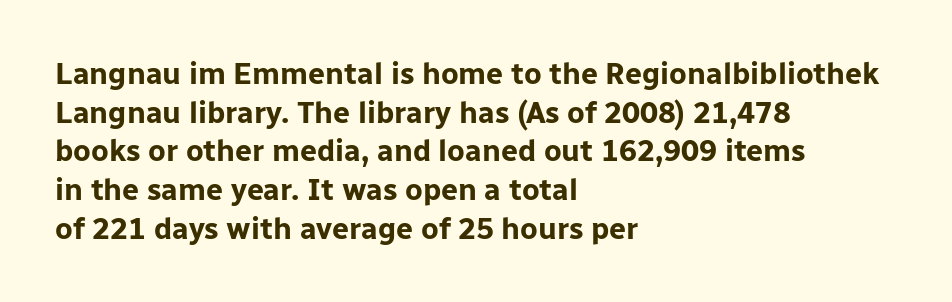
The image shows 30 px bold sans-serif type, upright; set left-aligned, normal line spacing (1.29x), normal letter spacing, not underlined; low stroke contrast and a medium x-height.
